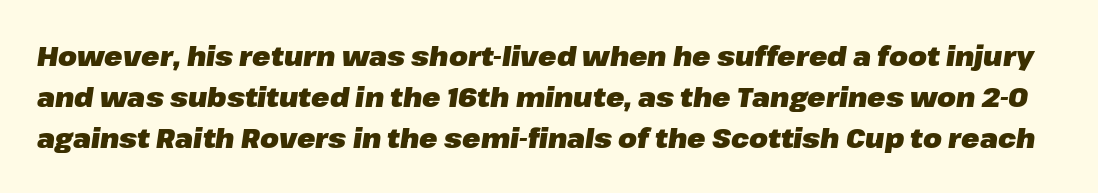
{"italic": "yes", "lean": "right", "slant_degrees": 8, "bold": "yes", "underline": "no", "line_spacing": "normal", "line_spacing_ratio": 1.51, "letter_spacing": "normal", "letter_spacing_em": 0.0, "glyph_px": 27}
